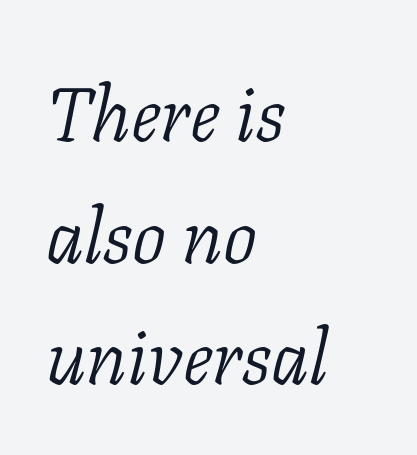
A bare baseline throughout the passage. This sample has the flowing, uneven cadence of proportional lettering. Letters have the restrained weight of plain body copy at most. Visually the block forms a straight wall on the left and a jagged coastline on the right. Each new line begins a customary step beneath the previous one.
